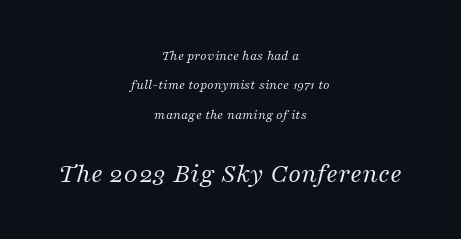
The image shows 28 px regular-weight serif type, italic (leaning right); set centered, loose line spacing (2.09x), normal letter spacing, not underlined; the second (bottom) block is 2.0x larger; medium stroke contrast and a medium x-height.
